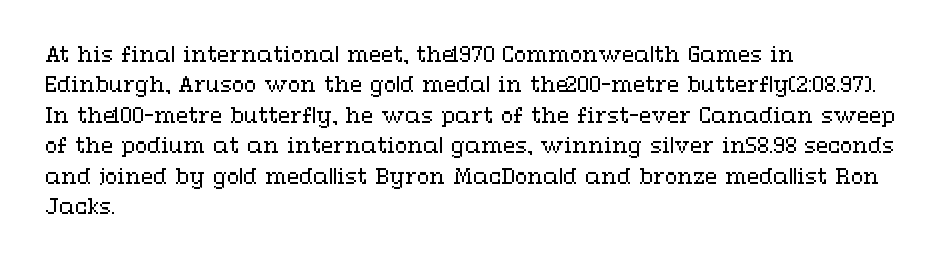
Q: Is the text bold? A: No.
Q: Is the text italic (slanted)? A: No, it is upright.
Q: Is the text underlined? A: No.
Q: How is the paragraph aligned? A: Left-aligned.
Q: Is the spacing between letters normal or unusually wide? A: Normal.
Q: Is the spacing between lines tight, normal or loose? A: Normal.
